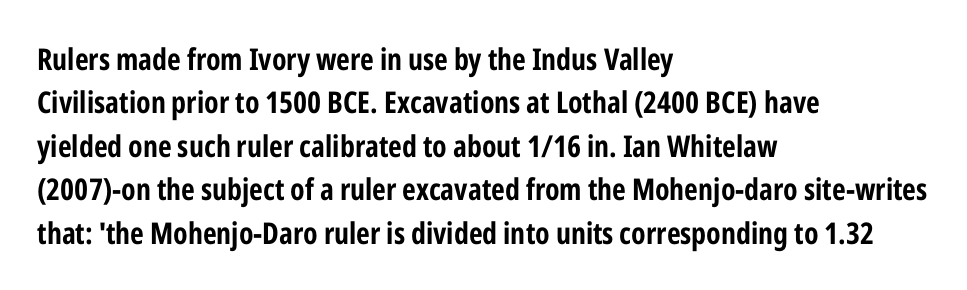
These lines are set flush left with a ragged right edge. The letters stand upright; this is a roman face. Chunky letters — that's bold for sure. Is this a fixed-width face? No — the glyphs have proportional, varying widths. The letters sit at their default tracking, neither squeezed nor spread.
